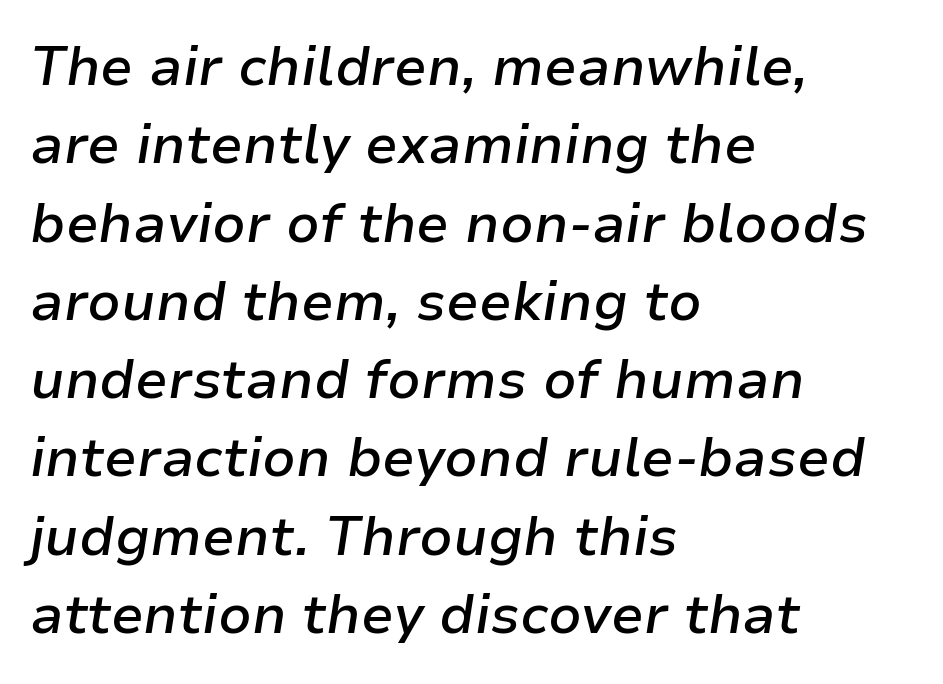
The image shows 54 px semibold type, italic (leaning right); set left-aligned, normal line spacing (1.45x), normal letter spacing, not underlined; low stroke contrast and a medium x-height.
